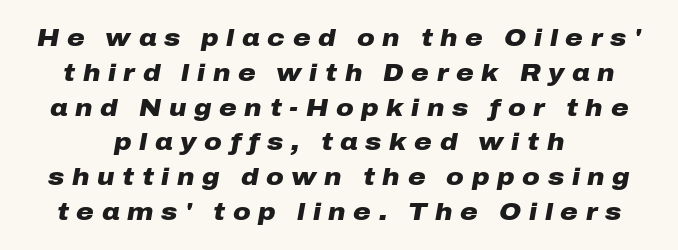
{"italic": "yes", "lean": "right", "slant_degrees": 10, "bold": "yes", "underline": "no", "line_spacing": "normal", "line_spacing_ratio": 1.45, "letter_spacing": "wide", "letter_spacing_em": 0.32, "glyph_px": 24}
